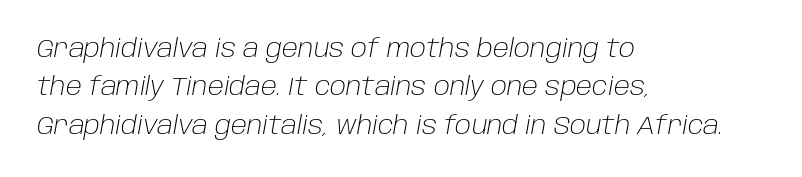
The image shows 25 px text type, italic (leaning right); set left-aligned, normal line spacing (1.54x), normal letter spacing, not underlined.
